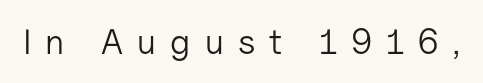
A typesetter would label this face a sans. The passage shown has open, widely tracked lettering throughout. Spacing verdict: proportional, widths tailored to each character. These lines were composed using upright roman letters.
